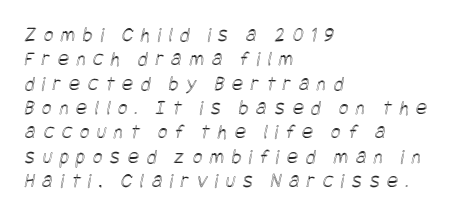
What stands out about the letter spacing? Its width — letters are far apart. A bare baseline throughout the passage. Alignment: flush left.
